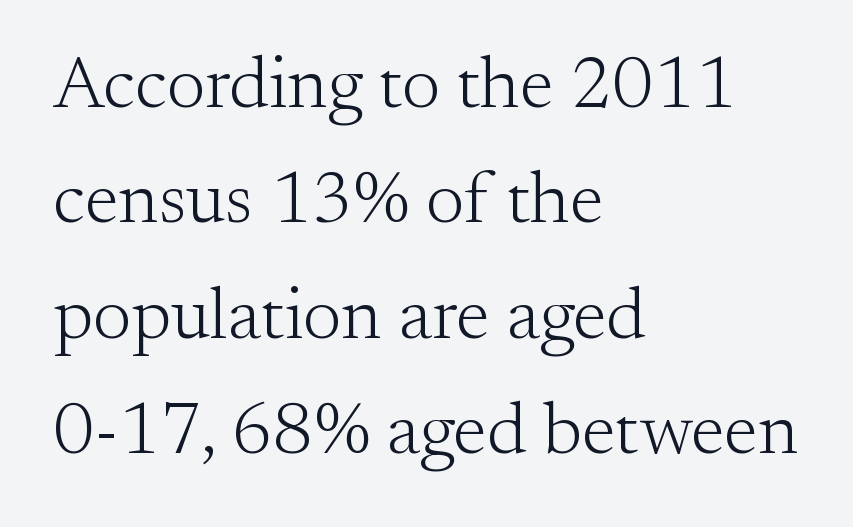
{"serif": "yes", "italic": "no", "bold": "no", "weight": "light", "width": "normal", "stroke_contrast": "medium", "x_height": "small", "monospaced": "no", "underline": "no", "align": "left", "line_spacing": "normal", "line_spacing_ratio": 1.58, "letter_spacing": "normal", "letter_spacing_em": 0.0, "glyph_px": 73}
